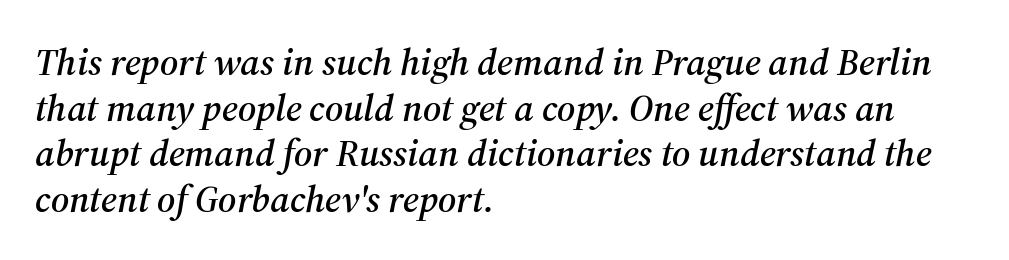
The image shows 38 px serif type, italic (leaning right); set left-aligned, line spacing 1.2x, normal letter spacing, not underlined; medium stroke contrast and a medium x-height.
